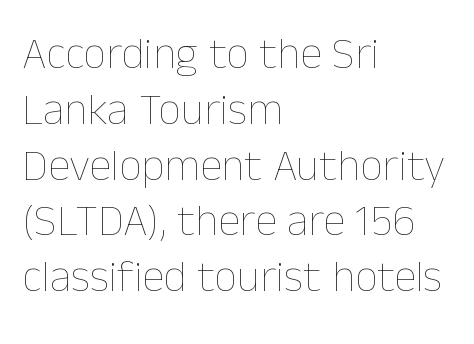
The letterforms sit at book weight or below. Each word holds together tightly as a unit, with standard inter-letter gaps. Descenders are the only things crossing below the line. The text block is weighted toward the left margin, trailing off unevenly rightward. The axis of the letterforms is exactly vertical.
